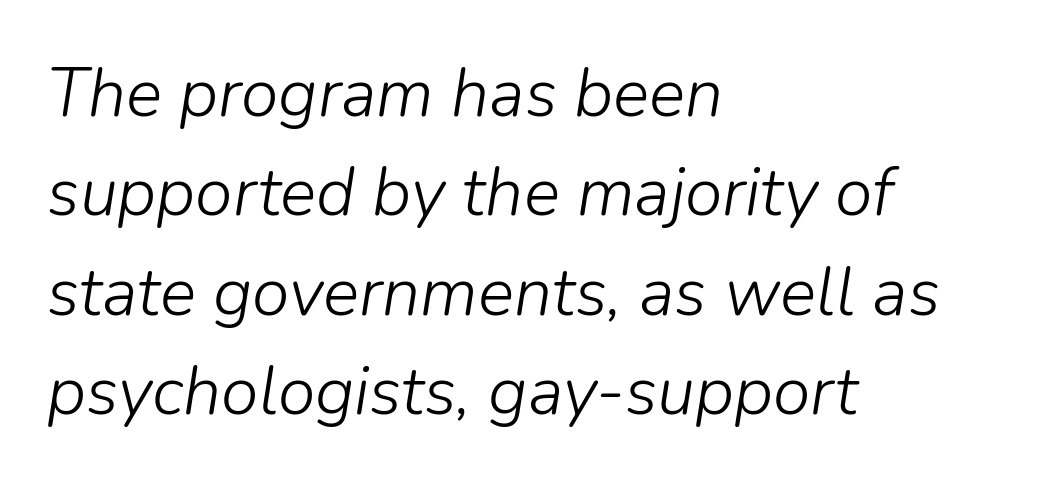
{"italic": "yes", "lean": "right", "slant_degrees": 9, "bold": "no", "weight": "light", "width": "normal", "stroke_contrast": "low", "x_height": "medium", "monospaced": "no", "underline": "no", "align": "left", "line_spacing": "normal", "line_spacing_ratio": 1.46, "letter_spacing": "normal", "letter_spacing_em": 0.0, "glyph_px": 68}
